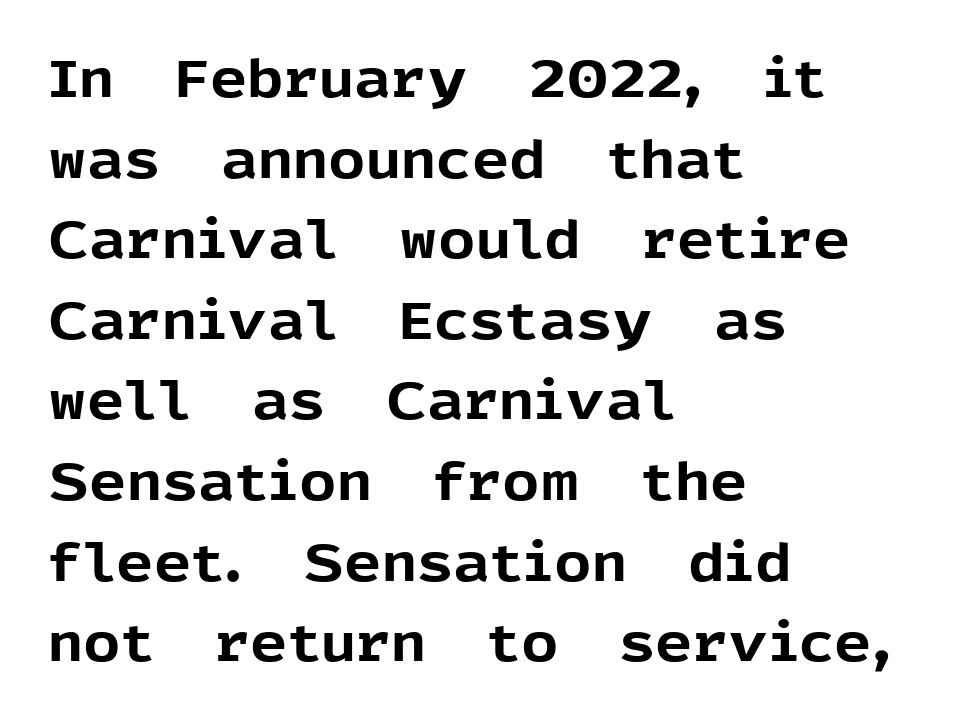
{"serif": "no", "italic": "no", "bold": "yes", "weight": "bold", "width": "normal", "x_height": "medium", "monospaced": "no", "underline": "no", "align": "left", "line_spacing": "normal", "line_spacing_ratio": 1.55, "letter_spacing": "normal", "letter_spacing_em": 0.0, "glyph_px": 52}
